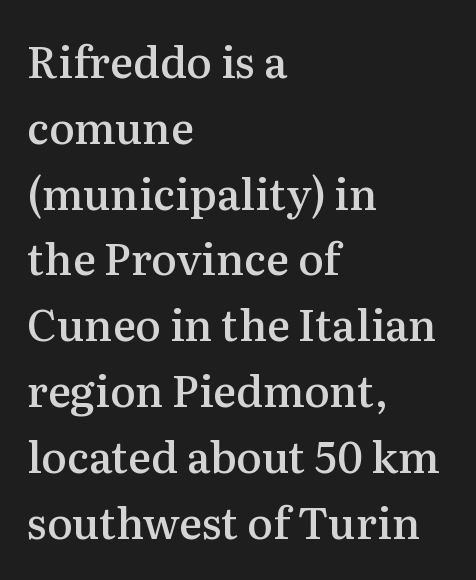
Q: Is the text bold? A: Semi-bold.
Q: Is the text italic (slanted)? A: No, it is upright.
Q: Is the typeface a serif or a sans-serif typeface? A: Serif.
Q: Is the text underlined? A: No.
Q: How is the paragraph aligned? A: Left-aligned.
Q: Is the spacing between letters normal or unusually wide? A: Normal.
Q: Is the spacing between lines tight, normal or loose? A: Normal.
Q: Width (condensed, normal, or wide)? A: Normal.
Q: Stroke contrast? A: Medium.
Q: x-height? A: Medium.
Q: Monospaced? A: No.
